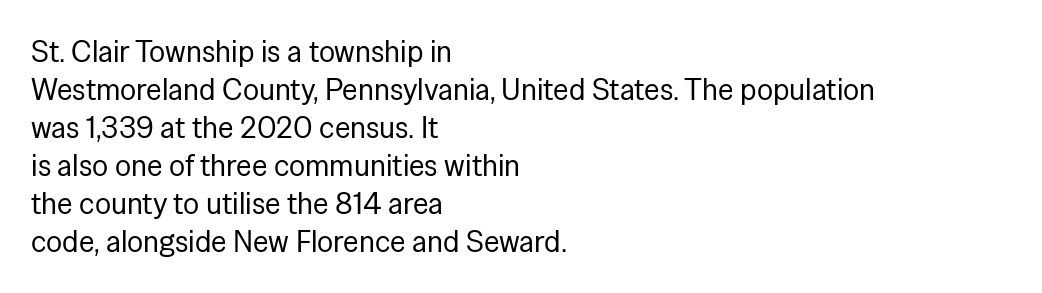
The image shows 30 px regular-weight sans-serif type, upright; set left-aligned, normal line spacing (1.27x), normal letter spacing, not underlined; low stroke contrast and a medium x-height.
